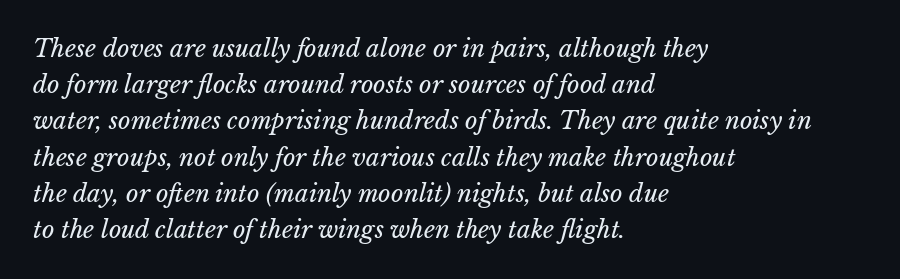
The image shows 24 px text type, italic (leaning right); set left-aligned, normal line spacing (1.51x), normal letter spacing, not underlined.
